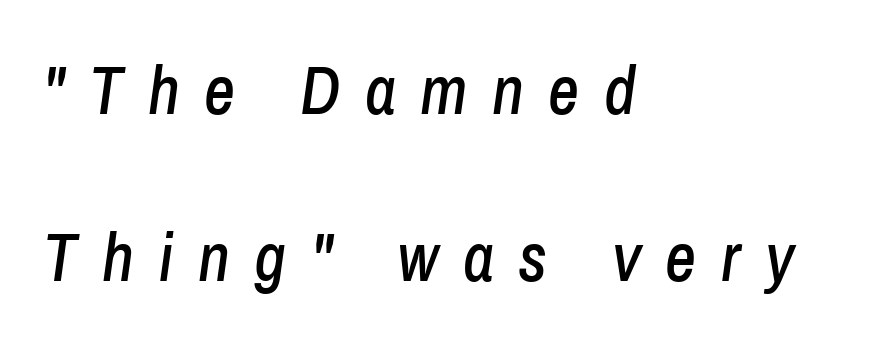
This sample trades compactness for vertical openness between lines. Here the designer chose a conventional face with non-uniform glyph widths. Compared with a centered layout, this one pins lines to the left instead. The letters are slanted; this is an italic face. Someone cranked the tracking dial way up on this one.
